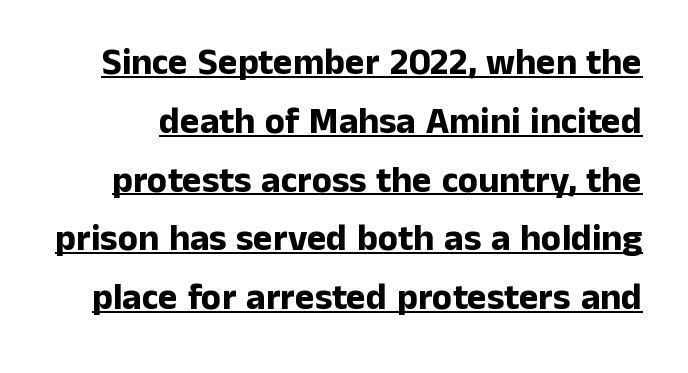
Q: Is the text bold? A: Yes.
Q: Is the text italic (slanted)? A: No, it is upright.
Q: Is the typeface a serif or a sans-serif typeface? A: Sans-serif.
Q: Is the text underlined? A: Yes.
Q: Is the spacing between letters normal or unusually wide? A: Normal.
Q: Is the spacing between lines tight, normal or loose? A: Normal.
Q: Width (condensed, normal, or wide)? A: Normal.
Q: Stroke contrast? A: Low.
Q: x-height? A: Medium.
Q: Monospaced? A: No.
